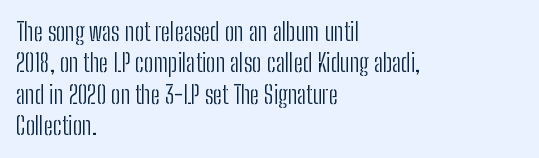
{"italic": "no", "bold": "no", "underline": "no", "align": "left", "line_spacing": "normal", "line_spacing_ratio": 1.26, "letter_spacing": "normal", "letter_spacing_em": 0.0, "glyph_px": 25}
